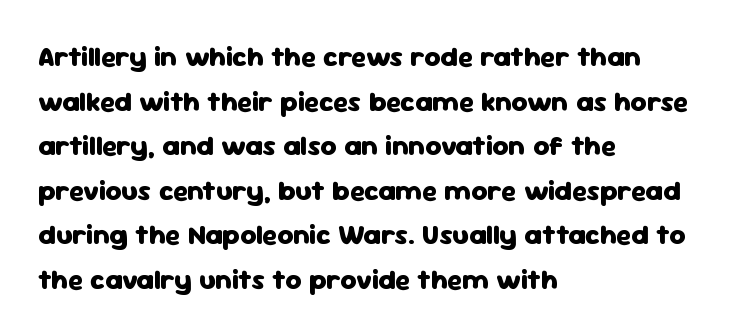
The rendering uses a bold face; every stroke is thick and dark. What stands out about the letter spacing? Nothing — it is the standard amount. A typesetter would call this proportional, since set widths differ per character. Underlining? Definitely not there. It's the straight-up-and-down kind of type. One glance says typical: line gaps are just what's usual.
